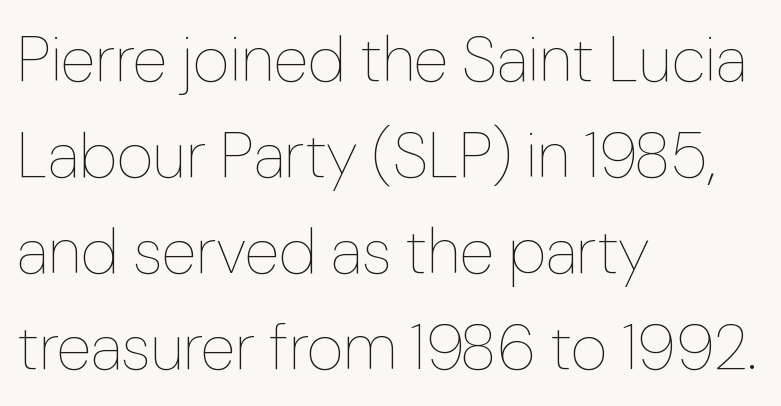
{"italic": "no", "bold": "no", "weight": "thin", "width": "normal", "stroke_contrast": "low", "x_height": "medium", "monospaced": "no", "underline": "no", "align": "left", "line_spacing": "normal", "line_spacing_ratio": 1.5, "letter_spacing": "normal", "letter_spacing_em": 0.0, "glyph_px": 64}
